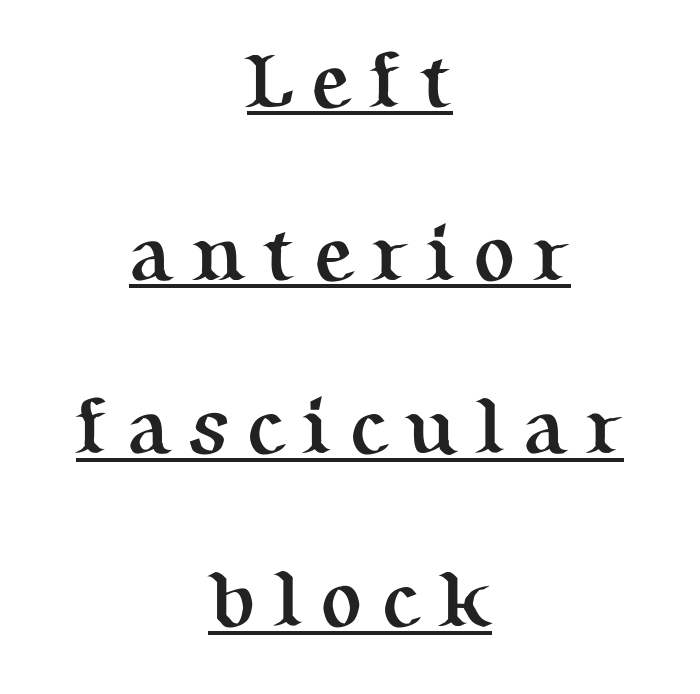
Q: Is the text bold? A: Yes.
Q: Is the text italic (slanted)? A: No, it is upright.
Q: Is the typeface a serif or a sans-serif typeface? A: Serif.
Q: Is the text underlined? A: Yes.
Q: How is the paragraph aligned? A: Centered.
Q: Is the spacing between letters normal or unusually wide? A: Unusually wide.
Q: Is the spacing between lines tight, normal or loose? A: Loose.
Q: Width (condensed, normal, or wide)? A: Normal.
Q: Stroke contrast? A: Medium.
Q: x-height? A: Medium.
Q: Monospaced? A: No.
